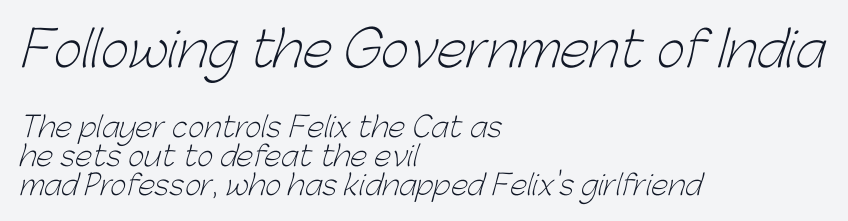
{"serif": "no", "bold": "no", "weight": "light", "width": "normal", "stroke_contrast": "low", "x_height": "medium", "monospaced": "no", "underline": "no", "align": "left", "line_spacing": "tight", "line_spacing_ratio": 1.05, "letter_spacing": "normal", "letter_spacing_em": 0.0, "larger_block": "first", "size_ratio": 1.75, "glyph_px": 49}
